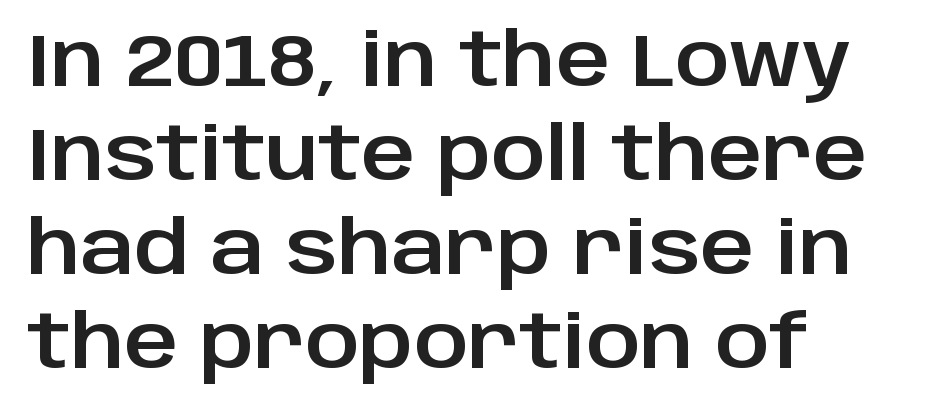
{"serif": "no", "italic": "no", "width": "normal", "stroke_contrast": "low", "x_height": "large", "monospaced": "no", "underline": "no", "align": "left", "line_spacing": "normal", "line_spacing_ratio": 1.27, "letter_spacing": "normal", "letter_spacing_em": 0.0, "glyph_px": 74}
